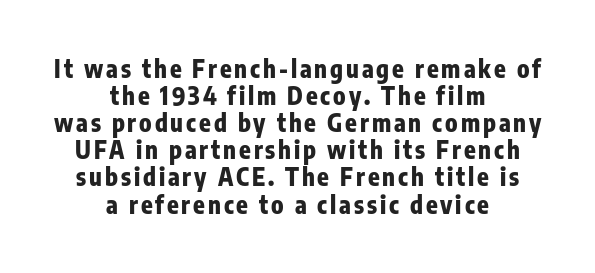
{"italic": "no", "bold": "yes", "underline": "no", "align": "center", "line_spacing": "tight", "line_spacing_ratio": 1.13, "glyph_px": 24}
